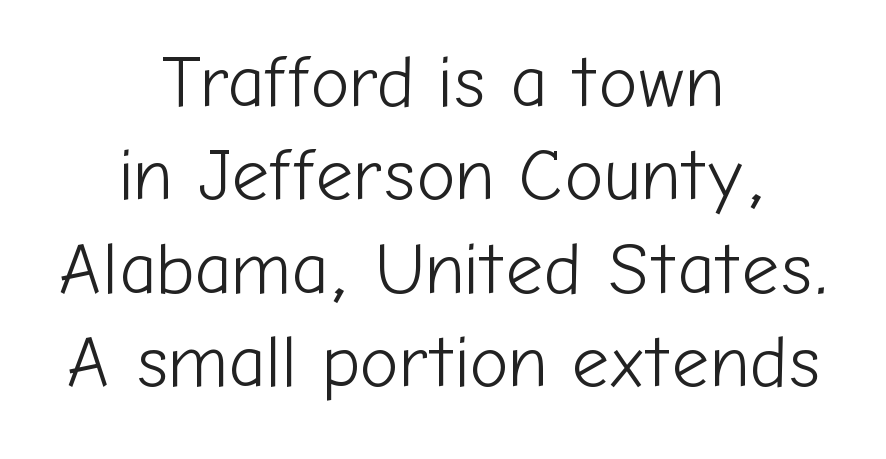
The image shows 73 px light sans-serif type, upright; set centered, normal line spacing (1.28x), normal letter spacing, not underlined; low stroke contrast and a medium x-height.
